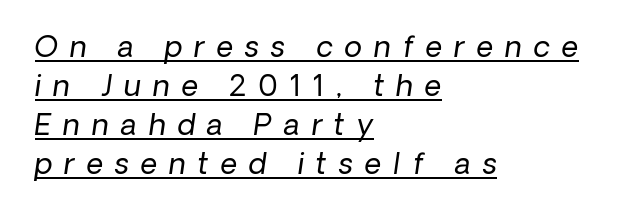
{"serif": "no", "bold": "no", "weight": "regular", "width": "normal", "stroke_contrast": "low", "x_height": "medium", "monospaced": "no", "underline": "yes", "align": "left", "line_spacing": "normal", "line_spacing_ratio": 1.35, "letter_spacing": "wide", "letter_spacing_em": 0.41, "glyph_px": 29}
